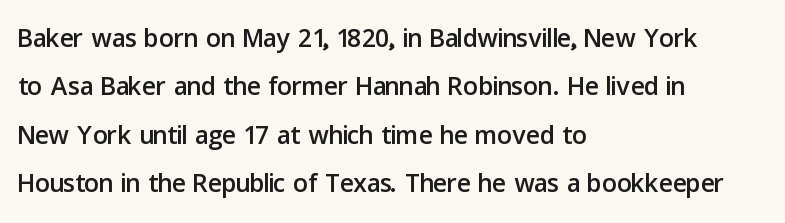
These lines keep a tight, regular rhythm from letter to letter. Classification — sans serif. The string is rendered with underlining switched off. These lines are rendered in a variable-pitch font.
